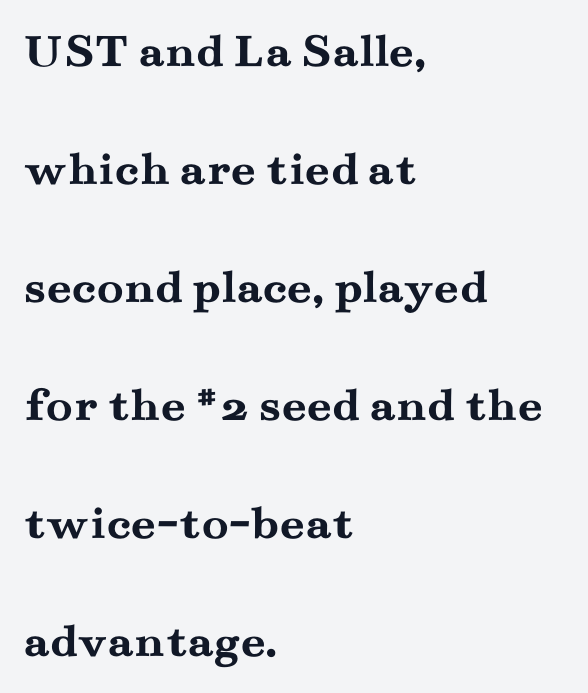
{"serif": "yes", "italic": "no", "bold": "yes", "weight": "semibold", "width": "wide", "stroke_contrast": "medium", "x_height": "small", "monospaced": "no", "underline": "no", "align": "left", "line_spacing": "loose", "line_spacing_ratio": 2.41, "letter_spacing": "normal", "letter_spacing_em": 0.0, "glyph_px": 49}
